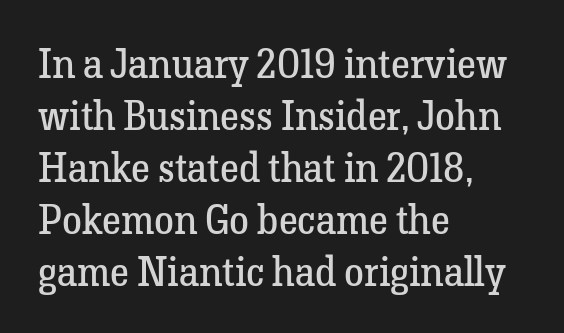
Q: Is the text bold? A: No.
Q: Is the text italic (slanted)? A: No, it is upright.
Q: Is the typeface a serif or a sans-serif typeface? A: Serif.
Q: Is the text underlined? A: No.
Q: How is the paragraph aligned? A: Left-aligned.
Q: Is the spacing between letters normal or unusually wide? A: Normal.
Q: Is the spacing between lines tight, normal or loose? A: Normal.
Q: Width (condensed, normal, or wide)? A: Normal.
Q: Stroke contrast? A: Low.
Q: x-height? A: Medium.
Q: Monospaced? A: No.
